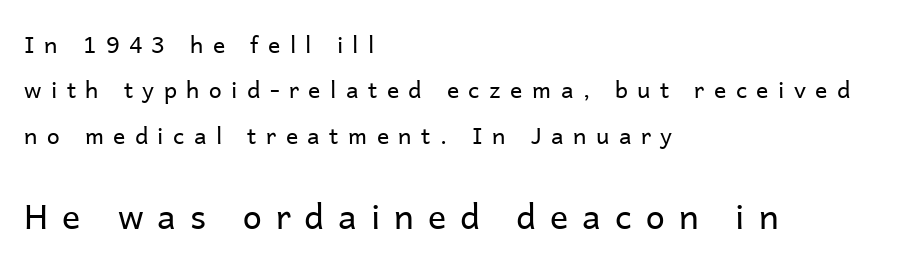
Q: Is the text bold? A: No.
Q: Is the text italic (slanted)? A: No, it is upright.
Q: Is the typeface a serif or a sans-serif typeface? A: Sans-serif.
Q: Is the text underlined? A: No.
Q: How is the paragraph aligned? A: Left-aligned.
Q: Is the spacing between letters normal or unusually wide? A: Unusually wide.
Q: Is the spacing between lines tight, normal or loose? A: Loose.
Q: Which block of text is set in a larger size, the first (top) or the second (bottom)? A: The second (bottom) one.
Q: Width (condensed, normal, or wide)? A: Normal.
Q: Stroke contrast? A: Low.
Q: x-height? A: Medium.
Q: Monospaced? A: No.
